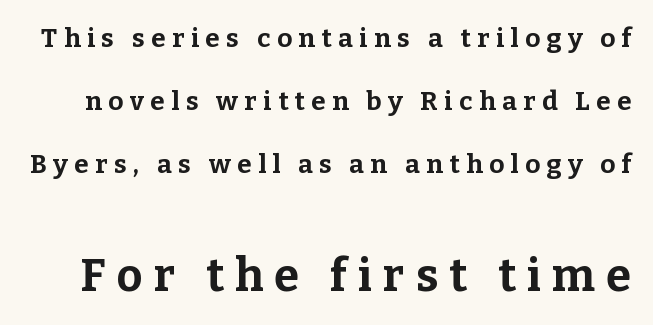
Q: Is the text bold? A: Yes.
Q: Is the text italic (slanted)? A: No, it is upright.
Q: Is the typeface a serif or a sans-serif typeface? A: Serif.
Q: Is the text underlined? A: No.
Q: Is the spacing between letters normal or unusually wide? A: Unusually wide.
Q: Is the spacing between lines tight, normal or loose? A: Loose.
Q: Which block of text is set in a larger size, the first (top) or the second (bottom)? A: The second (bottom) one.
Q: Width (condensed, normal, or wide)? A: Normal.
Q: Stroke contrast? A: Low.
Q: x-height? A: Medium.
Q: Monospaced? A: No.
